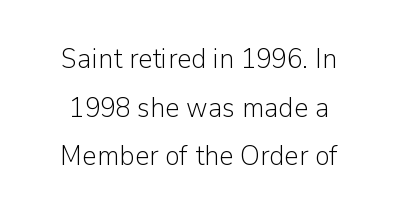
You could not count columns in this text — the font is proportionally spaced. The rendering keeps characters at their native spacing. The glyphs are unaccompanied by any horizontal stroke below them. Style check: upright. The font is comparable to plain body text, perhaps lighter. Type style note: lacks serifs.
